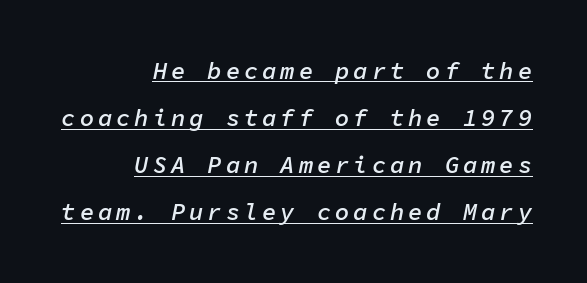
A rule runs beneath these lines of type. Emphasis by weight is partial: semibold. The whole block is typeset with a tilt. Widely set lines give the paragraph a tall, airy silhouette. A flush-right, rag-left setting is used for this passage.
